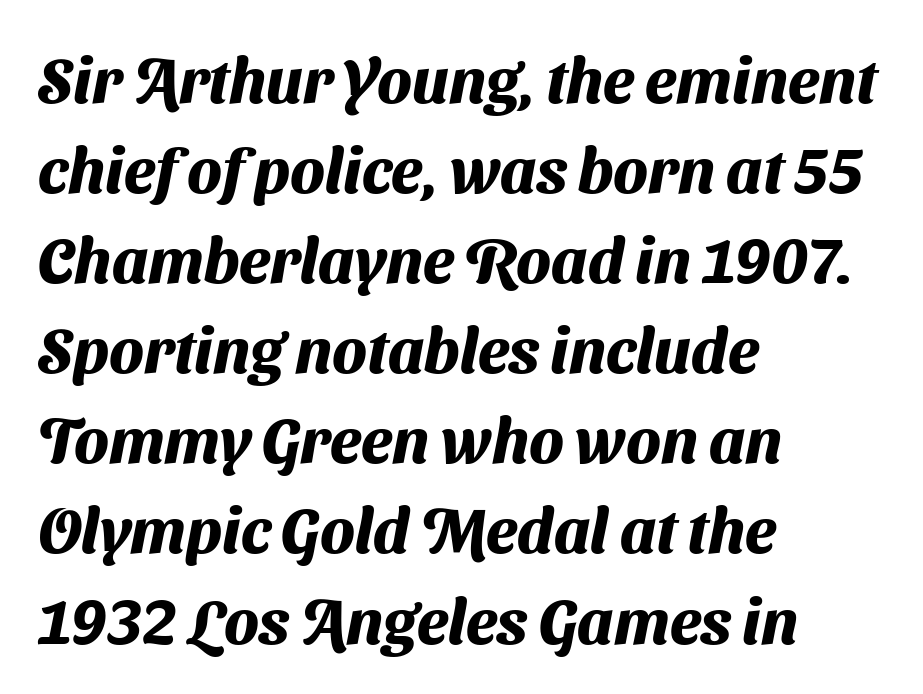
The image shows 63 px heavy sans-serif type; set left-aligned, normal line spacing (1.43x), normal letter spacing, not underlined; medium stroke contrast and a medium x-height.
